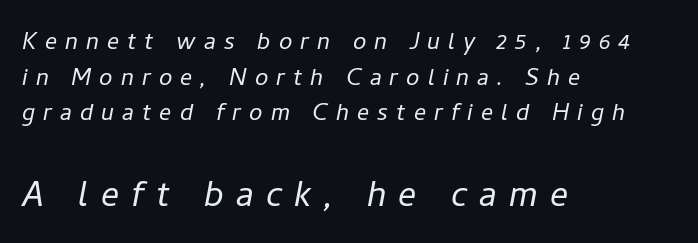
The string is rendered with underlining switched off. Reading down the block, your eye returns to a fixed left position each line. A quiet, ordinary-to-light weight characterises the typeface. Caption: upper text group reduced, lower text group enlarged. In terms of letterspacing, this is a distinctly airy, spread setting.
